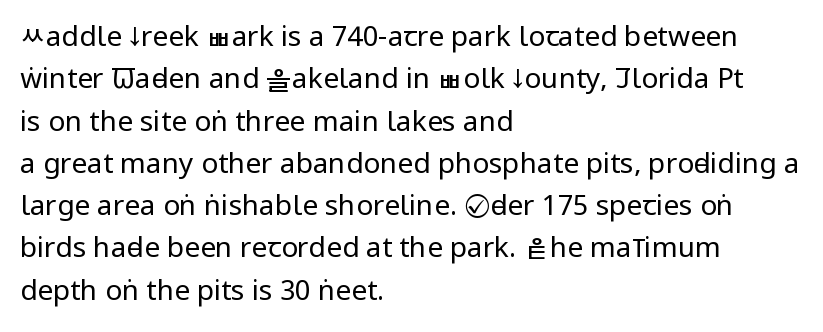
The image shows 28 px regular-weight, condensed sans-serif type, upright; set left-aligned, normal line spacing (1.51x), normal letter spacing, not underlined; low stroke contrast and a large x-height.
